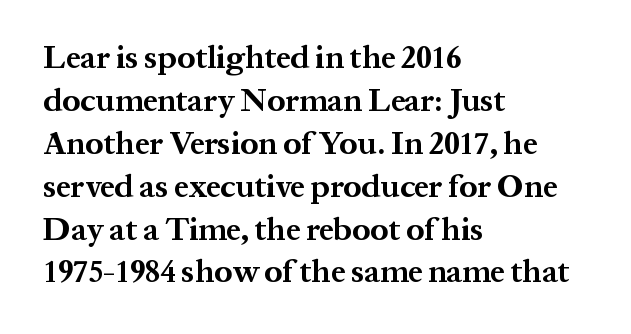
{"serif": "yes", "italic": "no", "bold": "yes", "weight": "bold", "width": "normal", "stroke_contrast": "medium", "x_height": "medium", "monospaced": "no", "underline": "no", "align": "left", "line_spacing": "normal", "line_spacing_ratio": 1.34, "letter_spacing": "normal", "letter_spacing_em": 0.0, "glyph_px": 32}
